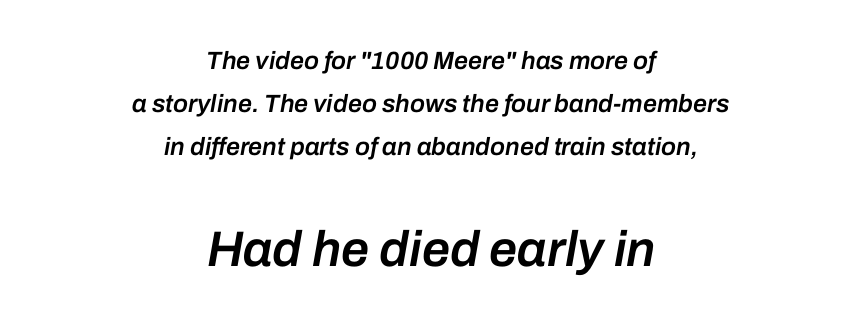
The image shows 50 px semibold type, italic (leaning right); set centered, line spacing 1.72x, normal letter spacing, not underlined; the second (bottom) block is 2.0x larger; low stroke contrast and a medium x-height.
